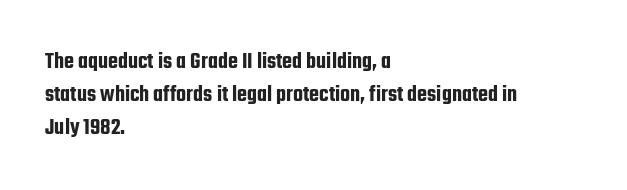
The image shows 23 px text type, upright; set left-aligned, normal line spacing (1.43x), normal letter spacing, not underlined.
